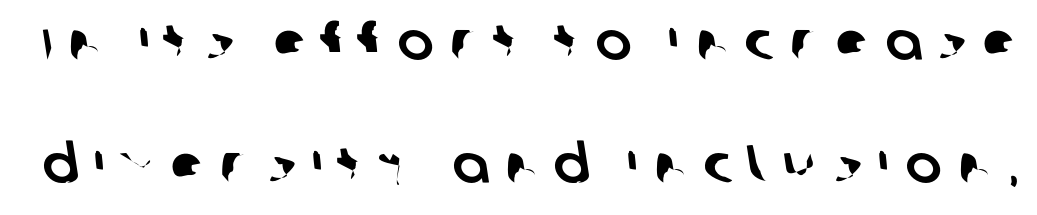
Does the type have serifs? No, each stem ends abruptly. Check under the words: just untouched page. The face used here is proportionally spaced, like ordinary book or web type. You could only call the tracking loose — the letters float apart. Reading down the column, the eye jumps a long way to each next line.
